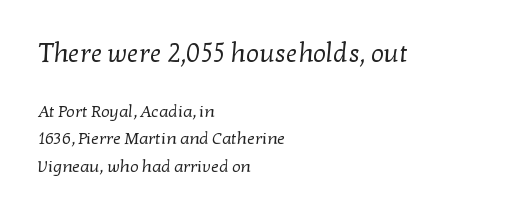
Q: Is the text bold? A: No.
Q: Is the text underlined? A: No.
Q: How is the paragraph aligned? A: Left-aligned.
Q: Is the spacing between letters normal or unusually wide? A: Normal.
Q: Is the spacing between lines tight, normal or loose? A: Normal.
Q: Which block of text is set in a larger size, the first (top) or the second (bottom)? A: The first (top) one.
